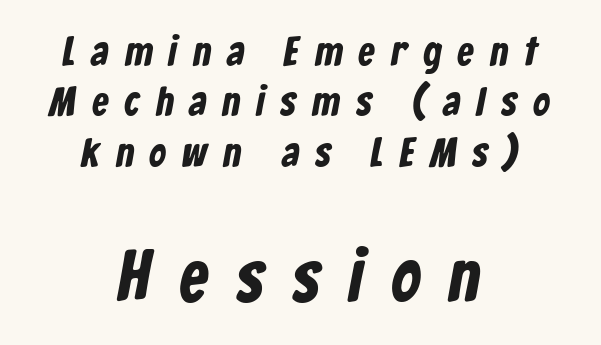
The image shows 72 px bold, condensed sans-serif type; set centered, line spacing 1.23x, unusually wide letter spacing (+0.4 em), not underlined; the second (bottom) block is 1.76x larger; low stroke contrast and a medium x-height.
